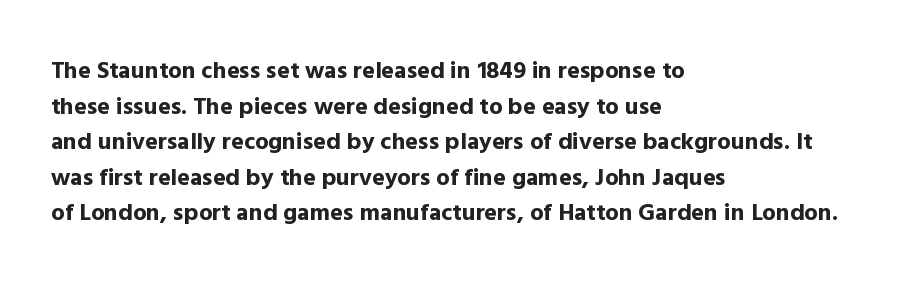
The image shows 24 px bold type, upright; set left-aligned, normal line spacing (1.48x), normal letter spacing, not underlined.
